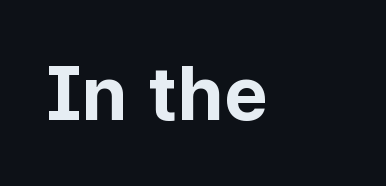
Q: Is the text bold? A: Yes.
Q: Is the text italic (slanted)? A: No, it is upright.
Q: Is the typeface a serif or a sans-serif typeface? A: Sans-serif.
Q: Is the text underlined? A: No.
Q: Is the spacing between letters normal or unusually wide? A: Normal.
Q: Width (condensed, normal, or wide)? A: Normal.
Q: Stroke contrast? A: Low.
Q: x-height? A: Medium.
Q: Monospaced? A: No.
